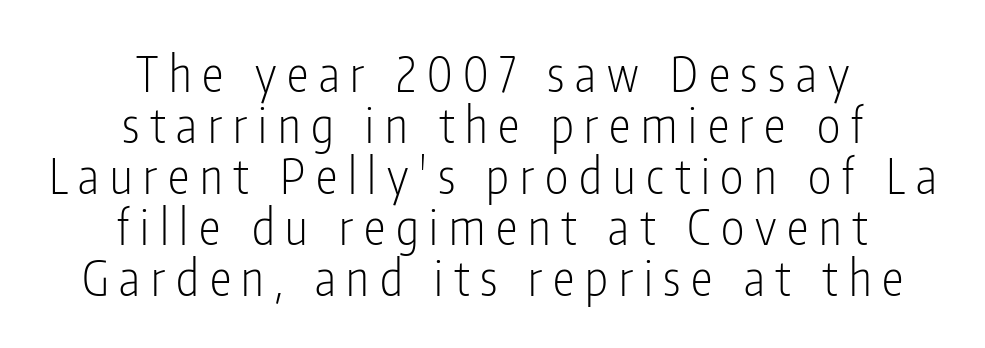
Q: Is the text bold? A: No.
Q: Is the text italic (slanted)? A: No, it is upright.
Q: Is the typeface a serif or a sans-serif typeface? A: Sans-serif.
Q: Is the text underlined? A: No.
Q: How is the paragraph aligned? A: Centered.
Q: Is the spacing between letters normal or unusually wide? A: Unusually wide.
Q: Is the spacing between lines tight, normal or loose? A: Tight.
Q: Width (condensed, normal, or wide)? A: Condensed.
Q: Stroke contrast? A: Low.
Q: x-height? A: Medium.
Q: Monospaced? A: No.
